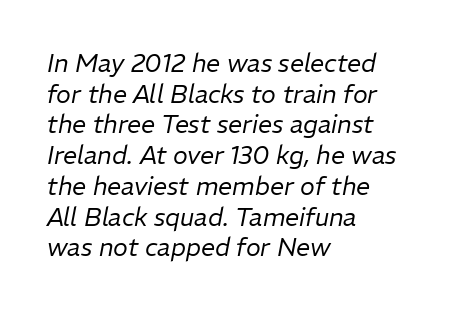
Q: Is the text bold? A: No.
Q: Is the text italic (slanted)? A: Yes, it leans right by about 11 degrees.
Q: Is the text underlined? A: No.
Q: How is the paragraph aligned? A: Left-aligned.
Q: Is the spacing between letters normal or unusually wide? A: Normal.
